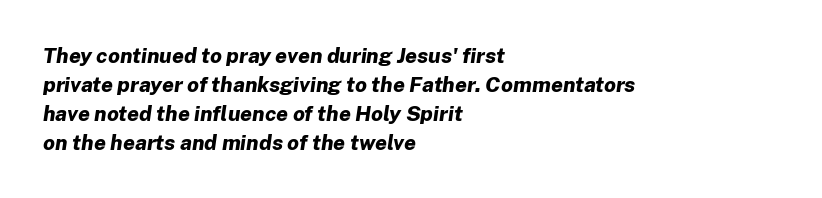
The image shows 21 px bold type, italic (leaning right); set left-aligned, normal line spacing (1.38x), normal letter spacing, not underlined.
